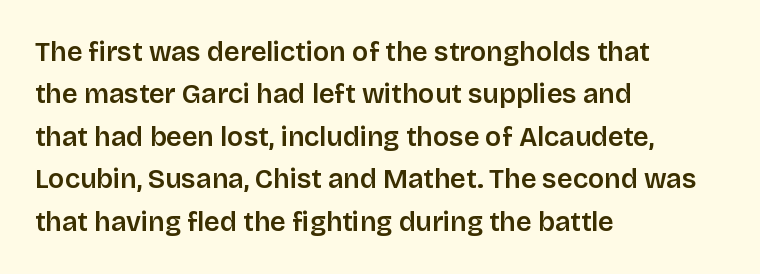
Successive baselines arrive at the customary interval. Tall strokes in this sample are plumb rather than angled. Where is the straight margin? On the left. Lines of text with bare space underneath. Each word holds together tightly as a unit, with standard inter-letter gaps.
